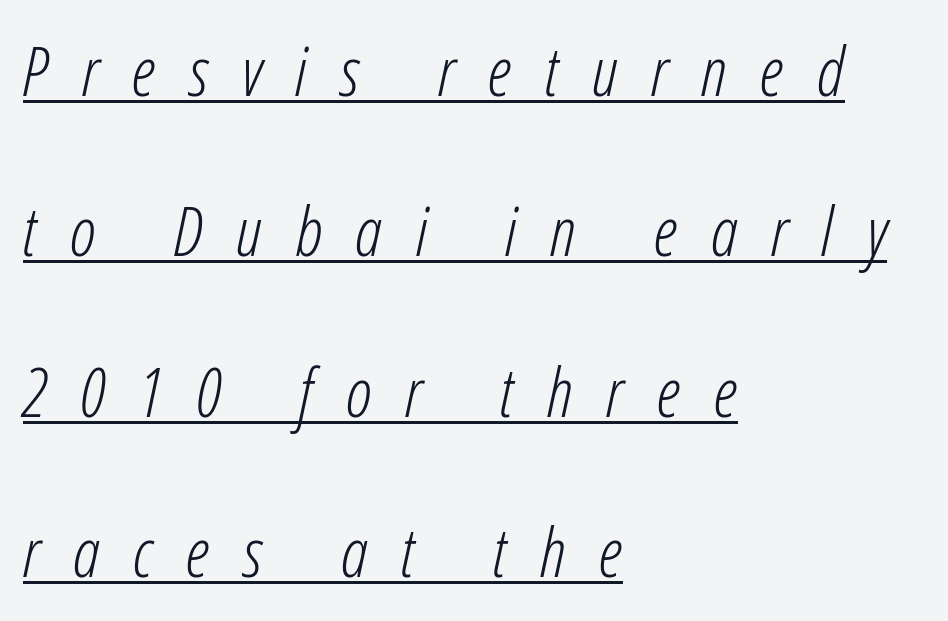
Q: Is the text bold? A: No.
Q: Is the text italic (slanted)? A: Yes, it leans right by about 12 degrees.
Q: Is the text underlined? A: Yes.
Q: How is the paragraph aligned? A: Left-aligned.
Q: Is the spacing between letters normal or unusually wide? A: Unusually wide.
Q: Is the spacing between lines tight, normal or loose? A: Loose.
Q: Width (condensed, normal, or wide)? A: Condensed.
Q: Stroke contrast? A: Low.
Q: x-height? A: Medium.
Q: Monospaced? A: No.
